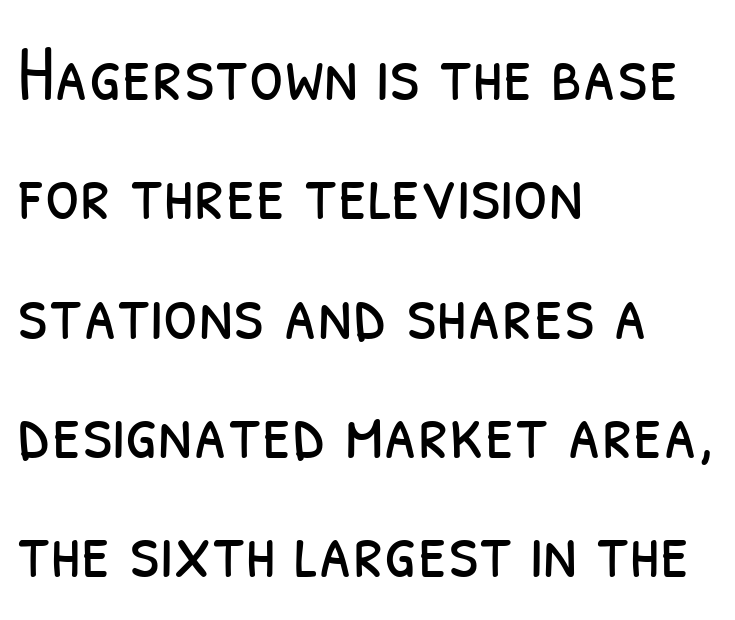
Q: Is the text bold? A: No.
Q: Is the typeface a serif or a sans-serif typeface? A: Sans-serif.
Q: Is the text underlined? A: No.
Q: How is the paragraph aligned? A: Left-aligned.
Q: Is the spacing between letters normal or unusually wide? A: Normal.
Q: Is the spacing between lines tight, normal or loose? A: Normal.
Q: Width (condensed, normal, or wide)? A: Condensed.
Q: Stroke contrast? A: Low.
Q: x-height? A: Medium.
Q: Monospaced? A: No.
